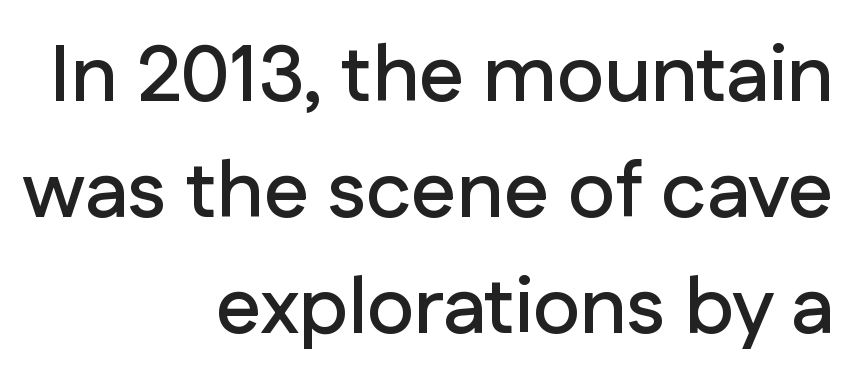
Q: Is the text italic (slanted)? A: No, it is upright.
Q: Is the typeface a serif or a sans-serif typeface? A: Sans-serif.
Q: Is the text underlined? A: No.
Q: How is the paragraph aligned? A: Right-aligned.
Q: Is the spacing between letters normal or unusually wide? A: Normal.
Q: Is the spacing between lines tight, normal or loose? A: Normal.
Q: Width (condensed, normal, or wide)? A: Normal.
Q: Stroke contrast? A: Low.
Q: x-height? A: Medium.
Q: Monospaced? A: No.
